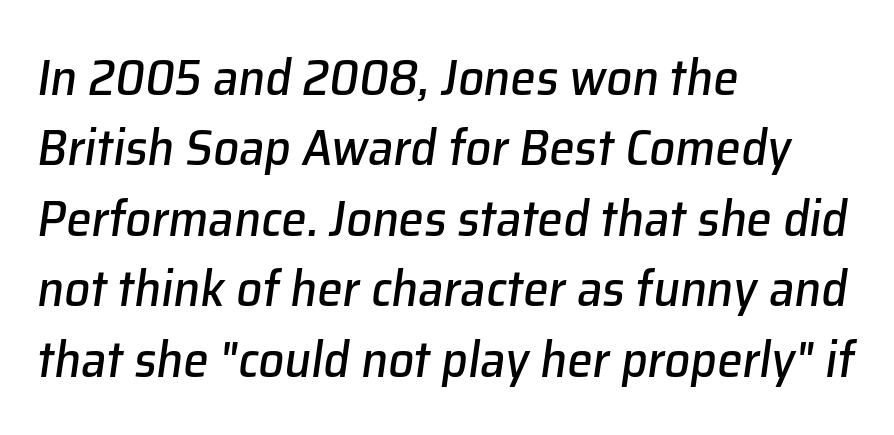
Q: Is the text italic (slanted)? A: Yes, it leans right by about 8 degrees.
Q: Is the text underlined? A: No.
Q: How is the paragraph aligned? A: Left-aligned.
Q: Is the spacing between letters normal or unusually wide? A: Normal.
Q: Is the spacing between lines tight, normal or loose? A: Normal.
Q: Width (condensed, normal, or wide)? A: Normal.
Q: Stroke contrast? A: Low.
Q: x-height? A: Medium.
Q: Monospaced? A: No.
